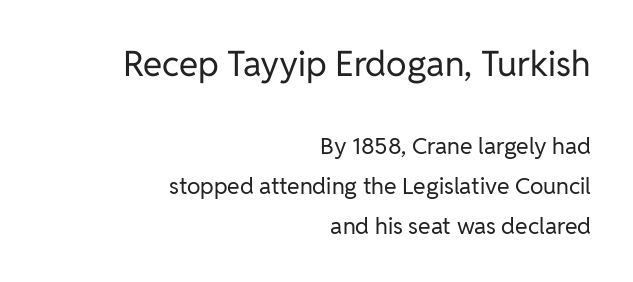
The image shows 35 px regular-weight sans-serif type, upright; set right-aligned, line spacing 1.74x, normal letter spacing, not underlined; the first (top) block is 1.52x larger; low stroke contrast and a medium x-height.
